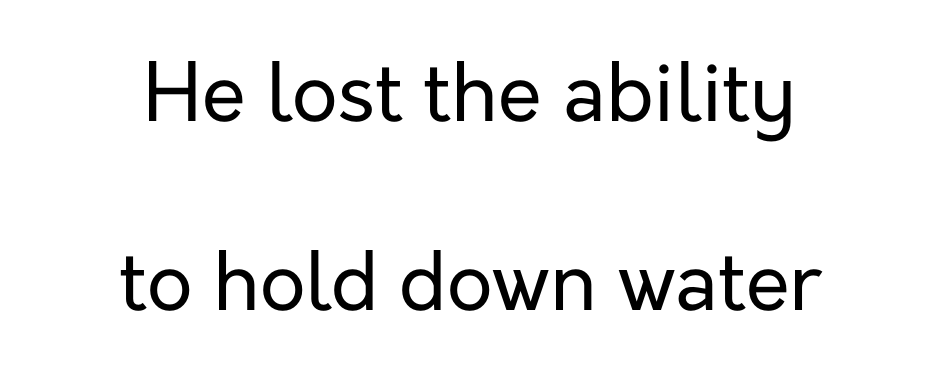
A typesetter would call this proportional, since set widths differ per character. Each word holds together tightly as a unit, with standard inter-letter gaps. A bare baseline throughout the passage. Nope, no serifs anywhere on these letters. Weight: not bold — regular or lighter.
